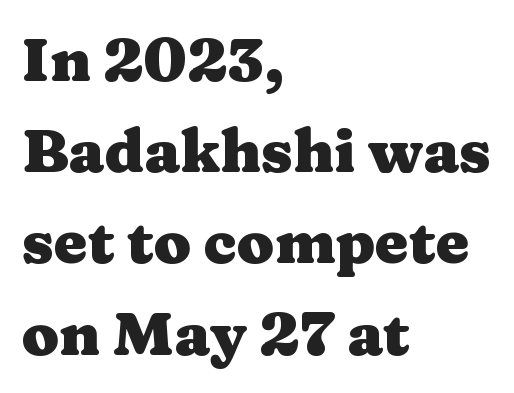
Q: Is the text bold? A: Yes.
Q: Is the text italic (slanted)? A: No, it is upright.
Q: Is the typeface a serif or a sans-serif typeface? A: Serif.
Q: Is the text underlined? A: No.
Q: How is the paragraph aligned? A: Left-aligned.
Q: Is the spacing between letters normal or unusually wide? A: Normal.
Q: Is the spacing between lines tight, normal or loose? A: Normal.
Q: Width (condensed, normal, or wide)? A: Wide.
Q: Stroke contrast? A: Medium.
Q: x-height? A: Medium.
Q: Monospaced? A: No.
